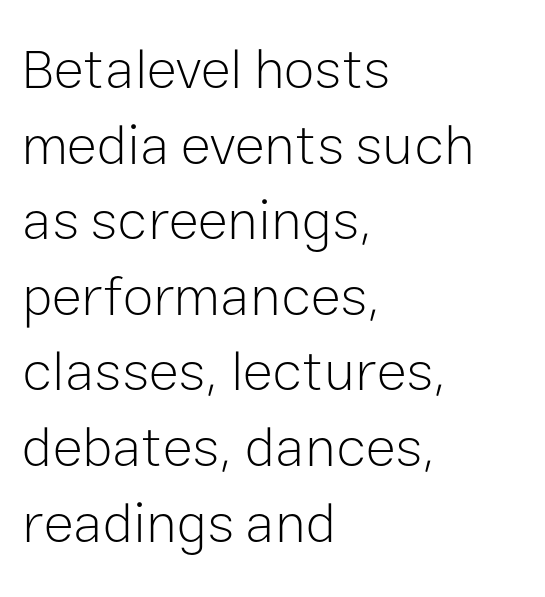
The image shows 56 px light sans-serif type, upright; set left-aligned, normal line spacing (1.35x), normal letter spacing, not underlined; low stroke contrast and a medium x-height.
